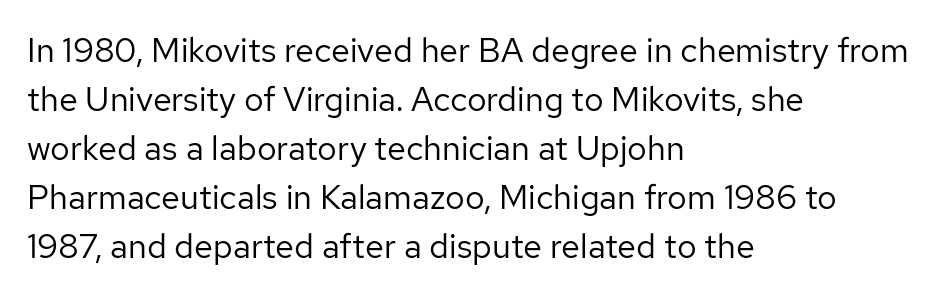
{"serif": "no", "italic": "no", "bold": "no", "weight": "regular", "width": "normal", "stroke_contrast": "low", "x_height": "medium", "monospaced": "no", "underline": "no", "align": "left", "line_spacing": "normal", "line_spacing_ratio": 1.44, "letter_spacing": "normal", "letter_spacing_em": 0.0, "glyph_px": 34}
